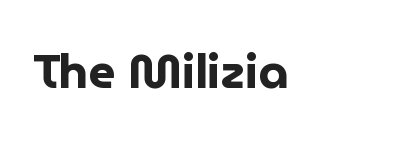
{"serif": "no", "italic": "no", "bold": "yes", "weight": "bold", "width": "normal", "stroke_contrast": "low", "x_height": "medium", "monospaced": "no", "underline": "no", "align": "left", "letter_spacing": "normal", "letter_spacing_em": 0.0, "glyph_px": 48}
